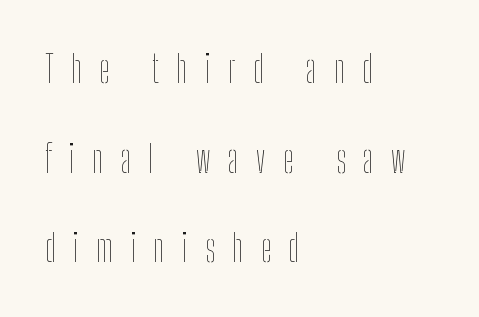
Q: Is the text bold? A: No.
Q: Is the text italic (slanted)? A: No, it is upright.
Q: Is the text underlined? A: No.
Q: How is the paragraph aligned? A: Left-aligned.
Q: Is the spacing between letters normal or unusually wide? A: Unusually wide.
Q: Is the spacing between lines tight, normal or loose? A: Loose.
Q: Width (condensed, normal, or wide)? A: Condensed.
Q: Stroke contrast? A: Low.
Q: x-height? A: Medium.
Q: Monospaced? A: No.
